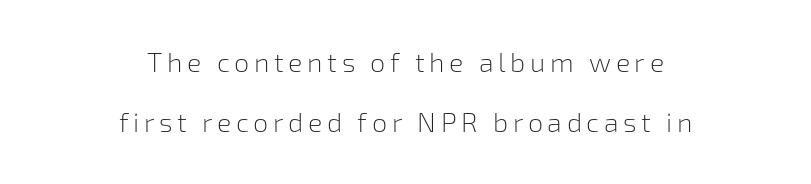
Each row of text sits above clean, open space. Summary of vertical rhythm: relaxed, with wide interline spacing. Posture: upright roman. Weight: not bold — regular or lighter. Alignment: centered.
